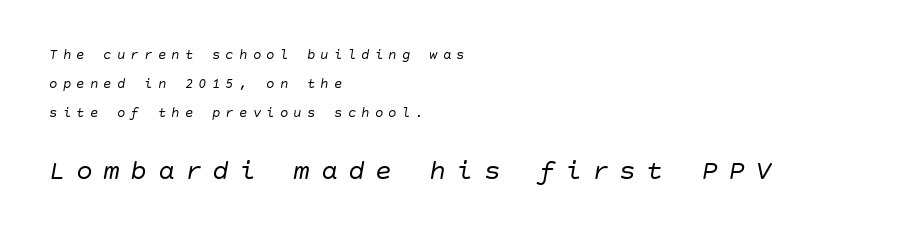
The image shows 28 px regular-weight type, italic (leaning right); set left-aligned, loose line spacing (2.08x), unusually wide letter spacing (+0.37 em), not underlined; the second (bottom) block is 2.0x larger; low stroke contrast and a large x-height.
